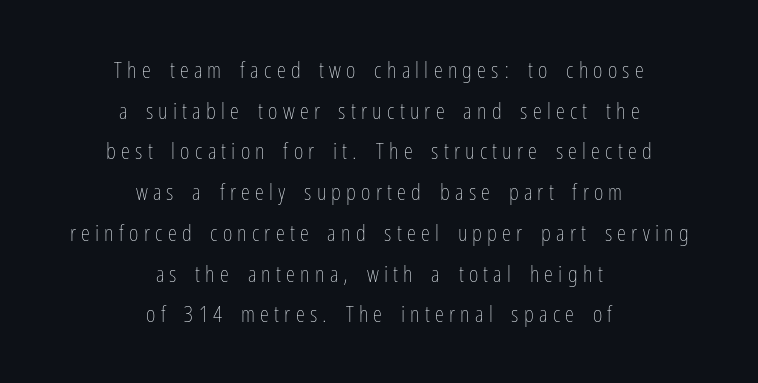
Where is the straight margin? There isn't one; the lines are centered. Heft: none added — not bold. Compared with typical body copy, the letter spacing here is much looser. The glyphs are unaccompanied by any horizontal stroke below them. The specimen reads as upright at a glance.
